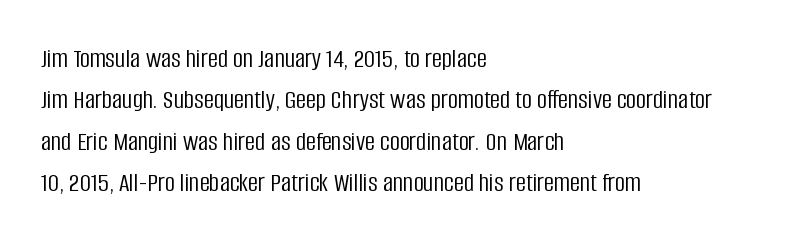
{"serif": "no", "italic": "no", "bold": "no", "weight": "light", "width": "condensed", "stroke_contrast": "low", "x_height": "large", "monospaced": "no", "underline": "no", "align": "left", "line_spacing": "normal", "line_spacing_ratio": 1.48, "letter_spacing": "normal", "letter_spacing_em": 0.0, "glyph_px": 28}
